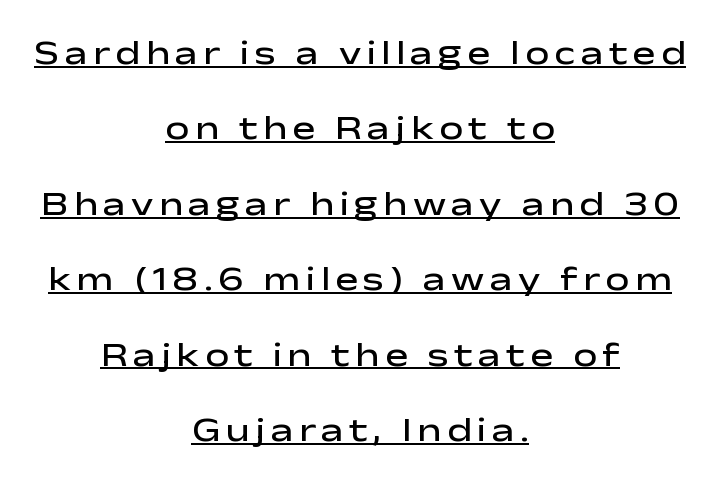
Q: Is the text bold? A: Semi-bold.
Q: Is the text italic (slanted)? A: No, it is upright.
Q: Is the typeface a serif or a sans-serif typeface? A: Sans-serif.
Q: Is the text underlined? A: Yes.
Q: How is the paragraph aligned? A: Centered.
Q: Is the spacing between lines tight, normal or loose? A: Loose.
Q: Width (condensed, normal, or wide)? A: Wide.
Q: Stroke contrast? A: Low.
Q: x-height? A: Medium.
Q: Monospaced? A: No.
